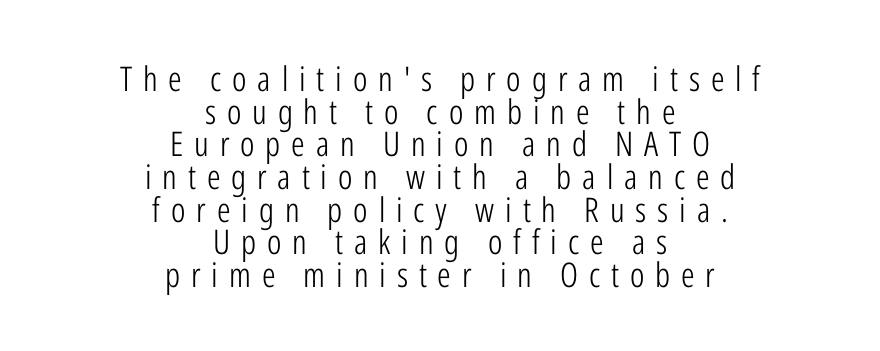
Beneath every word, the page is bare. Caption: face not bold, strokes unweighted. Every character sits straight up, as roman type does. Caption: expanded tracking, letters set apart.
